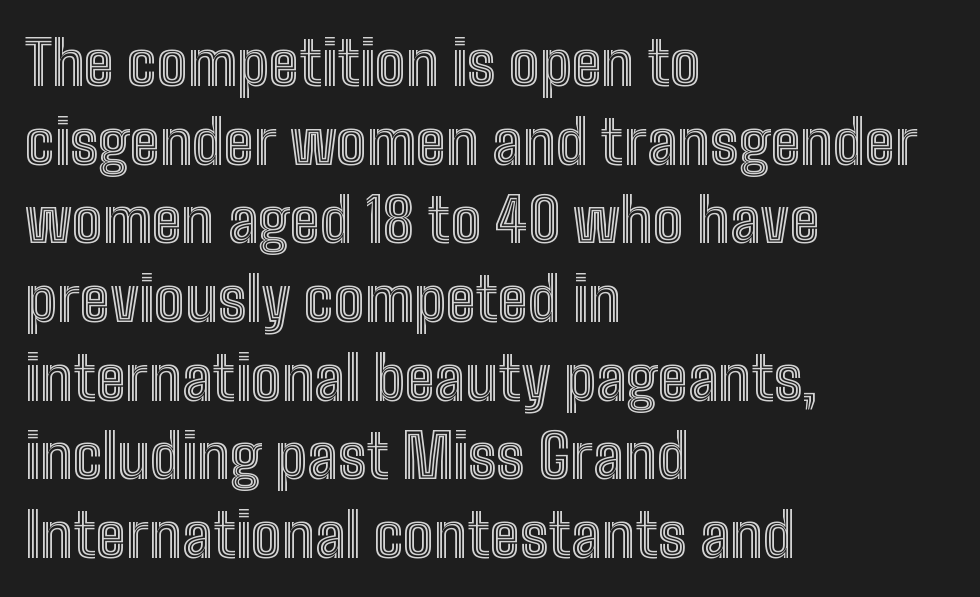
Q: Is the text italic (slanted)? A: No, it is upright.
Q: Is the text underlined? A: No.
Q: How is the paragraph aligned? A: Left-aligned.
Q: Is the spacing between letters normal or unusually wide? A: Normal.
Q: Is the spacing between lines tight, normal or loose? A: Normal.
Q: Width (condensed, normal, or wide)? A: Condensed.
Q: x-height? A: Medium.
Q: Monospaced? A: No.
